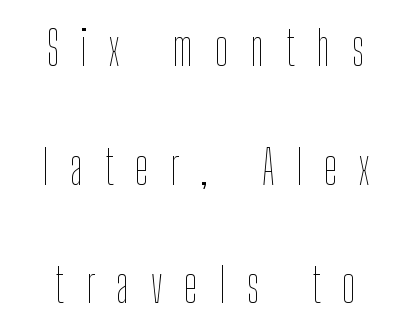
The image shows 48 px thin, condensed type, upright; set centered, loose line spacing (2.47x), unusually wide letter spacing (+0.45 em), not underlined; low stroke contrast and a medium x-height.
